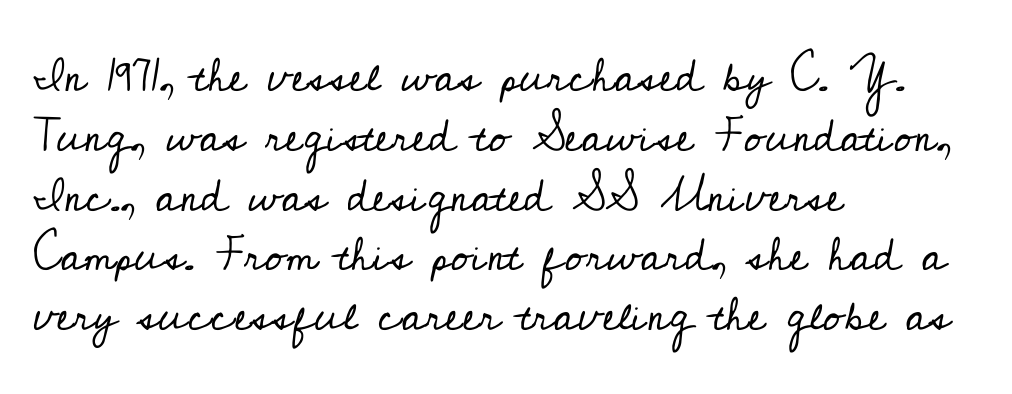
{"serif": "yes", "bold": "no", "weight": "regular", "width": "normal", "stroke_contrast": "low", "x_height": "small", "monospaced": "no", "underline": "no", "align": "left", "line_spacing": "normal", "line_spacing_ratio": 1.3, "letter_spacing": "normal", "letter_spacing_em": 0.0, "glyph_px": 46}
